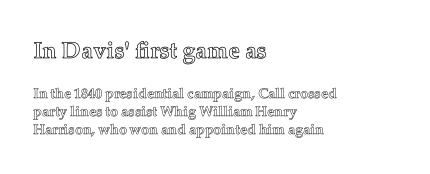
Students, note that the glyphs here touch the page at normal intervals. Glance below the letters and you will spot only blank space. Line spacing here is normal. Characters remain perfectly vertical along every line.
